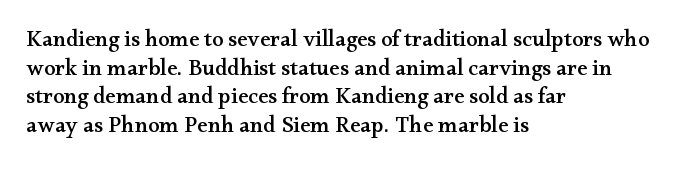
Each line starts at the same left margin while the right side varies. This sample uses plain, unmodified letter spacing. Only glyphs here, with clear space below each row. The letters stand upright; this is a roman face.
